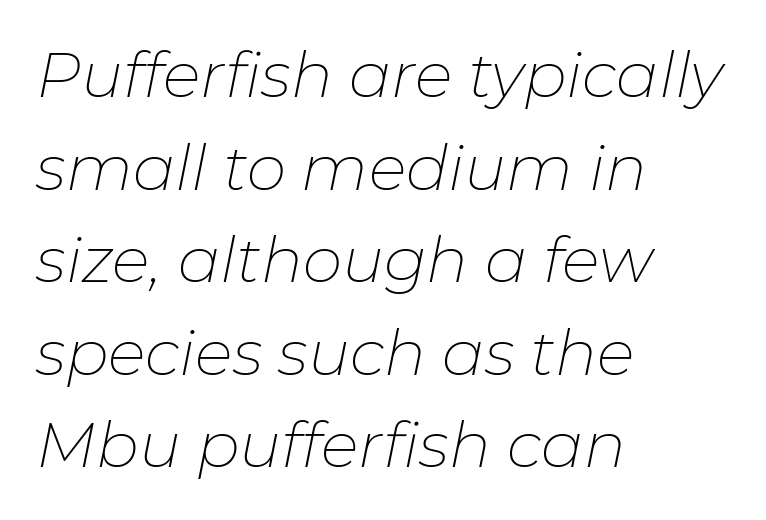
{"italic": "yes", "lean": "right", "slant_degrees": 11, "bold": "no", "weight": "thin", "width": "normal", "stroke_contrast": "low", "x_height": "medium", "monospaced": "no", "underline": "no", "align": "left", "line_spacing": "normal", "line_spacing_ratio": 1.47, "letter_spacing": "normal", "letter_spacing_em": 0.0, "glyph_px": 63}
